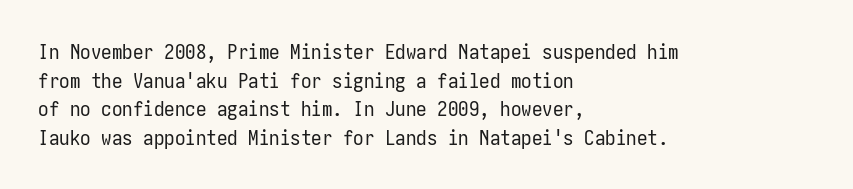
The image shows 21 px text type, upright; set left-aligned, normal line spacing (1.36x), normal letter spacing, not underlined.
